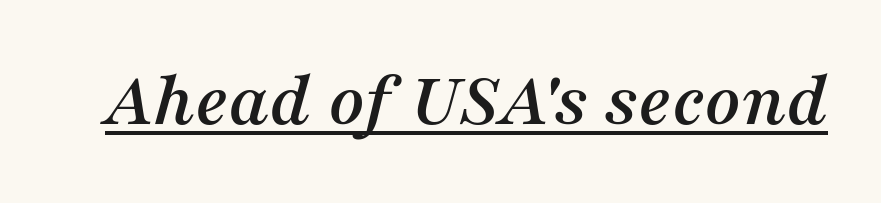
The image shows 78 px serif type, italic (leaning right); set normal letter spacing, underlined; medium stroke contrast and a medium x-height.
